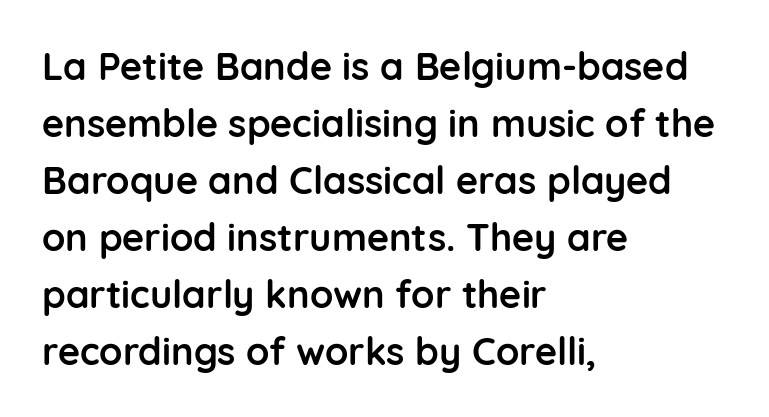
Compared with a centered layout, this one pins lines to the left instead. Here the glyphs are tracked normally, forming tight word shapes. This sample uses a sans-serif face. Strong, thick strokes mark this as bold type. The font's upright variant was chosen for this text.
